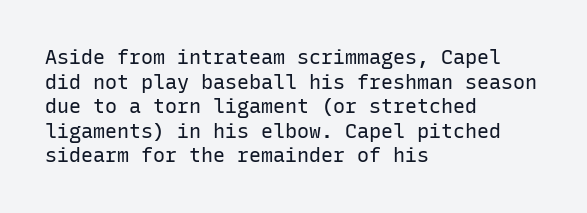
The image shows 20 px text type, upright; set left-aligned, line spacing 1.23x, normal letter spacing, not underlined.
